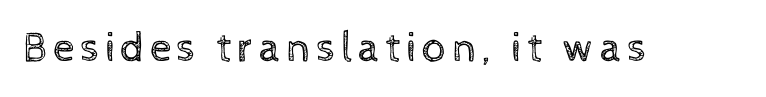
The image shows 43 px regular-weight type, upright; set not underlined; a medium x-height.
